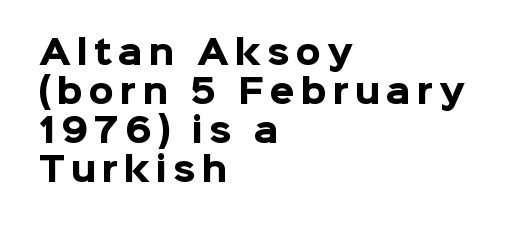
Q: Is the text bold? A: Yes.
Q: Is the text italic (slanted)? A: No, it is upright.
Q: Is the typeface a serif or a sans-serif typeface? A: Sans-serif.
Q: Is the text underlined? A: No.
Q: How is the paragraph aligned? A: Left-aligned.
Q: Width (condensed, normal, or wide)? A: Normal.
Q: Stroke contrast? A: Low.
Q: x-height? A: Medium.
Q: Monospaced? A: No.
